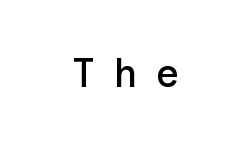
Q: Is the text italic (slanted)? A: No, it is upright.
Q: Is the typeface a serif or a sans-serif typeface? A: Sans-serif.
Q: Is the text underlined? A: No.
Q: Is the spacing between letters normal or unusually wide? A: Unusually wide.
Q: Width (condensed, normal, or wide)? A: Normal.
Q: Stroke contrast? A: Low.
Q: x-height? A: Medium.
Q: Monospaced? A: No.
